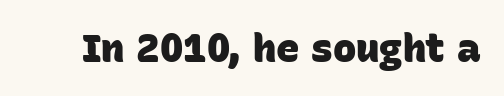
Q: Is the text bold? A: Yes.
Q: Is the typeface a serif or a sans-serif typeface? A: Sans-serif.
Q: Is the text underlined? A: No.
Q: Is the spacing between letters normal or unusually wide? A: Normal.
Q: Width (condensed, normal, or wide)? A: Normal.
Q: Stroke contrast? A: Low.
Q: x-height? A: Large.
Q: Monospaced? A: No.
